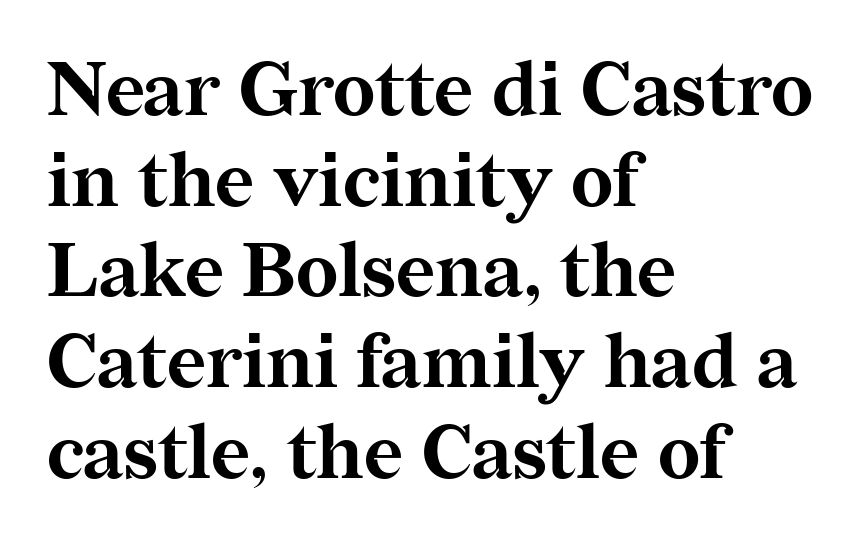
Each line starts at the same left margin while the right side varies. Unlike italic type, these characters show no tilt at all. You could not count columns in this text — the font is proportionally spaced. The typesetting leans heavy: a genuine bold. Descenders are the only things crossing below the line.
